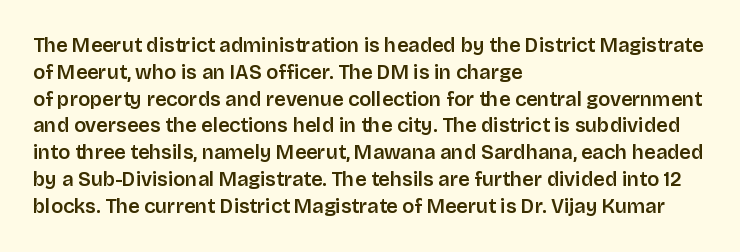
The vertical gap from one line to the next is medium. The letters sit at their default tracking, neither squeezed nor spread. A student would call this left alignment; a typographer would say flush left, rag right. Does the lettering tilt? It doesn't — this is upright.
